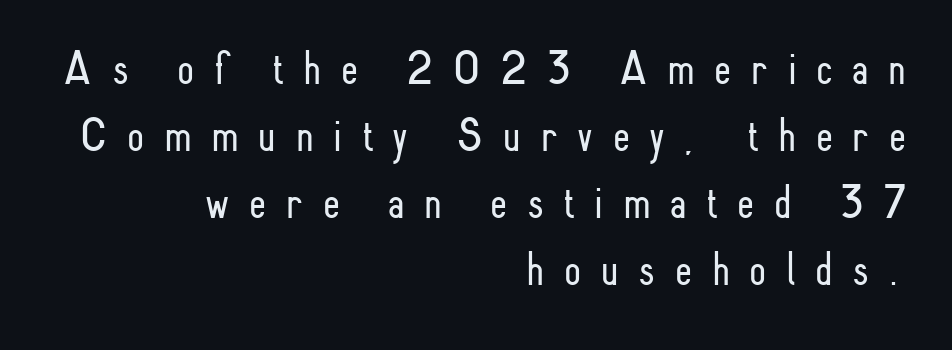
Is this a fixed-width face? No — the glyphs have proportional, varying widths. A student would call this right alignment; a typographer would say flush right, rag left. Nope, no serifs anywhere on these letters. Glance below the letters and you will spot only blank space.
